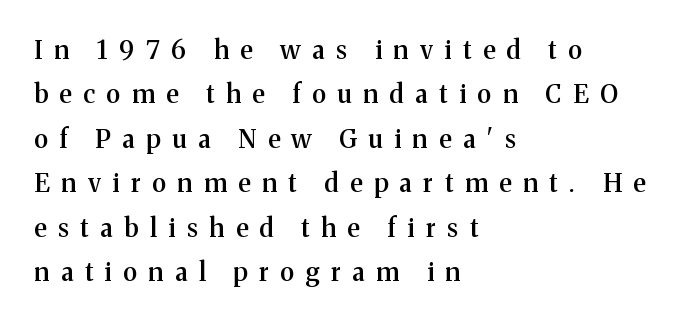
{"italic": "no", "bold": "semi", "underline": "no", "align": "left", "line_spacing_ratio": 1.78, "letter_spacing": "wide", "letter_spacing_em": 0.46, "glyph_px": 25}
